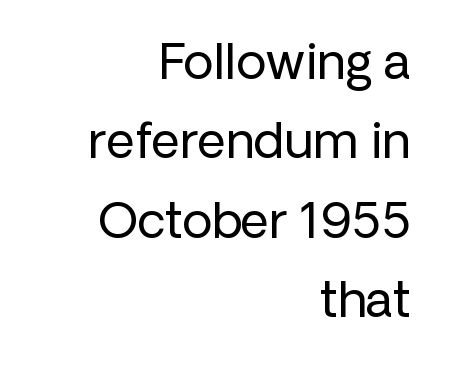
Q: Is the text bold? A: No.
Q: Is the text italic (slanted)? A: No, it is upright.
Q: Is the typeface a serif or a sans-serif typeface? A: Sans-serif.
Q: Is the text underlined? A: No.
Q: How is the paragraph aligned? A: Right-aligned.
Q: Is the spacing between letters normal or unusually wide? A: Normal.
Q: Is the spacing between lines tight, normal or loose? A: Normal.
Q: Width (condensed, normal, or wide)? A: Normal.
Q: Stroke contrast? A: Low.
Q: x-height? A: Medium.
Q: Monospaced? A: No.
